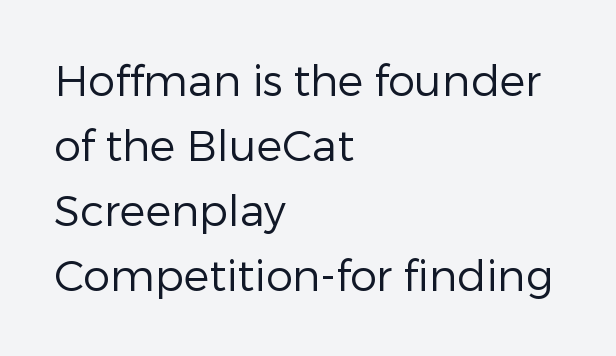
Q: Is the text bold? A: No.
Q: Is the text italic (slanted)? A: No, it is upright.
Q: Is the typeface a serif or a sans-serif typeface? A: Sans-serif.
Q: Is the text underlined? A: No.
Q: How is the paragraph aligned? A: Left-aligned.
Q: Is the spacing between letters normal or unusually wide? A: Normal.
Q: Is the spacing between lines tight, normal or loose? A: Normal.
Q: Width (condensed, normal, or wide)? A: Normal.
Q: Stroke contrast? A: Low.
Q: x-height? A: Medium.
Q: Monospaced? A: No.
